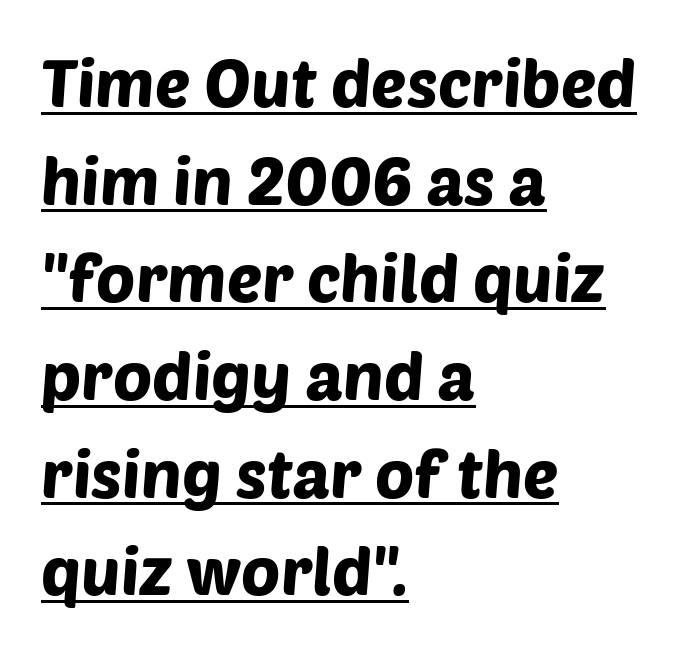
The image shows 66 px sans-serif type; set left-aligned, normal line spacing (1.48x), normal letter spacing, underlined; low stroke contrast and a large x-height.
